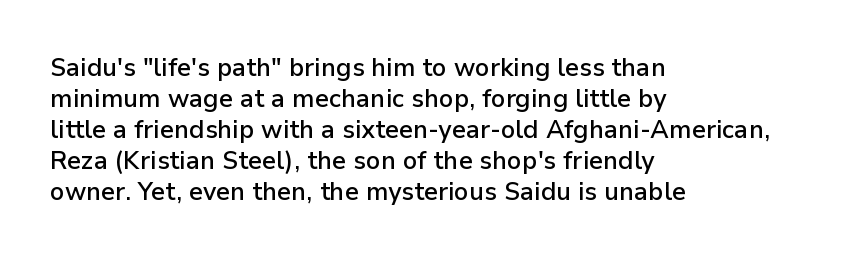
{"italic": "no", "bold": "semi", "underline": "no", "align": "left", "line_spacing_ratio": 1.24, "letter_spacing": "normal", "letter_spacing_em": 0.0, "glyph_px": 25}
